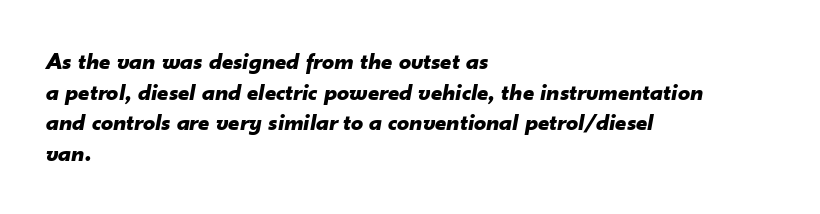
The image shows 24 px bold type, italic (leaning right); set left-aligned, normal line spacing (1.28x), normal letter spacing, not underlined.
